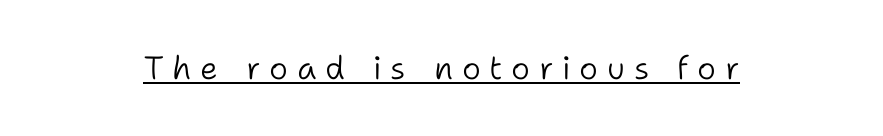
The image shows 32 px light sans-serif type, upright; set unusually wide letter spacing (+0.27 em), underlined; low stroke contrast and a medium x-height.
